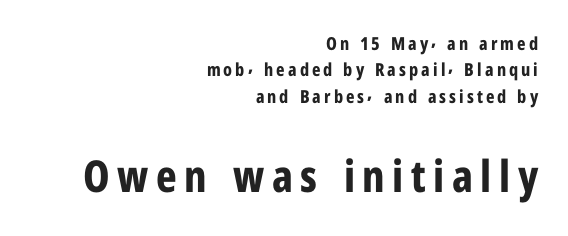
Q: Is the text bold? A: Yes.
Q: Is the text italic (slanted)? A: No, it is upright.
Q: Is the typeface a serif or a sans-serif typeface? A: Sans-serif.
Q: Is the text underlined? A: No.
Q: How is the paragraph aligned? A: Right-aligned.
Q: Is the spacing between lines tight, normal or loose? A: Normal.
Q: Which block of text is set in a larger size, the first (top) or the second (bottom)? A: The second (bottom) one.
Q: Width (condensed, normal, or wide)? A: Condensed.
Q: Stroke contrast? A: Low.
Q: x-height? A: Medium.
Q: Monospaced? A: No.
